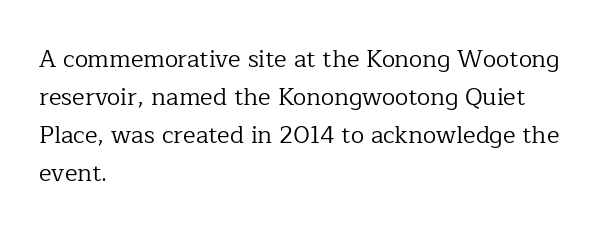
Q: Is the text bold? A: No.
Q: Is the text italic (slanted)? A: No, it is upright.
Q: Is the text underlined? A: No.
Q: How is the paragraph aligned? A: Left-aligned.
Q: Is the spacing between letters normal or unusually wide? A: Normal.
Q: Is the spacing between lines tight, normal or loose? A: Normal.
